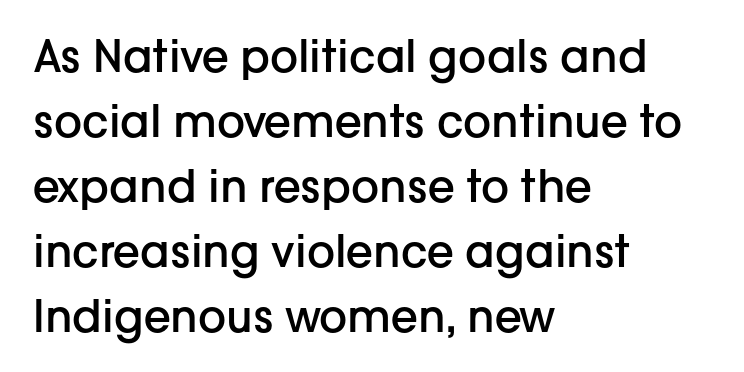
A typesetter would call this proportional, since set widths differ per character. Look at the stroke-to-counter ratio: somewhat heavy, a semibold. The space beneath each line is pristine and unruled. The setting favours the left margin, as ordinary paragraphs usually do. These lines sit exactly where default settings would place them.
